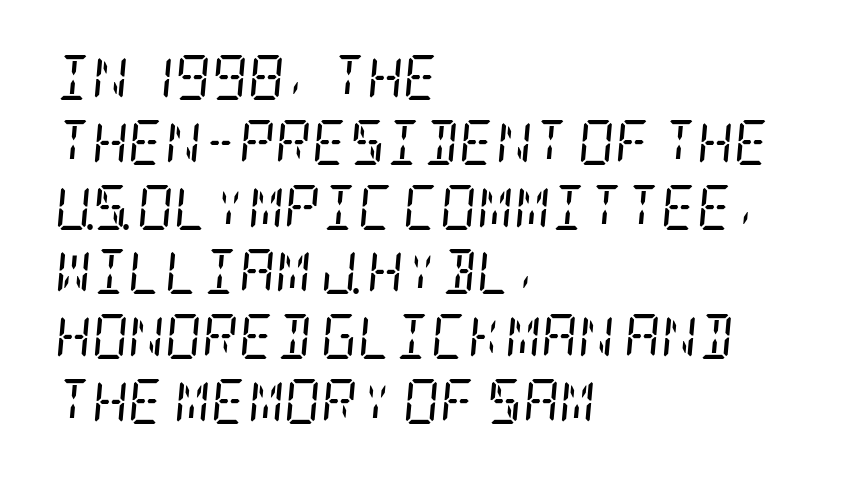
Q: Is the text bold? A: No.
Q: Is the text italic (slanted)? A: Yes, it leans right by about 5 degrees.
Q: Is the typeface a serif or a sans-serif typeface? A: Serif.
Q: Is the text underlined? A: No.
Q: How is the paragraph aligned? A: Left-aligned.
Q: Is the spacing between letters normal or unusually wide? A: Normal.
Q: Is the spacing between lines tight, normal or loose? A: Normal.
Q: Width (condensed, normal, or wide)? A: Condensed.
Q: Stroke contrast? A: Low.
Q: x-height? A: Large.
